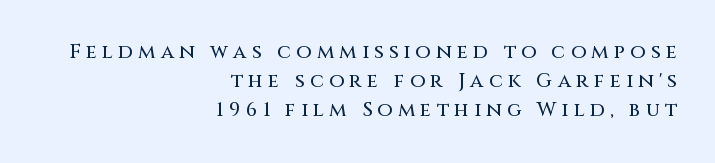
Honestly, there is no underline to notice here at all. Inter-character spacing is expanded well beyond the font's built-in metrics. Notice how descenders clear the ascenders below comfortably — that's standard leading. This sample is right-justified, so line beginnings fall wherever the words allow.
